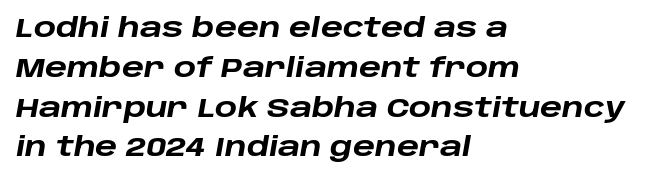
{"italic": "yes", "lean": "right", "slant_degrees": 10, "bold": "yes", "underline": "no", "align": "left", "line_spacing": "normal", "line_spacing_ratio": 1.53, "letter_spacing": "normal", "letter_spacing_em": 0.0, "glyph_px": 26}
